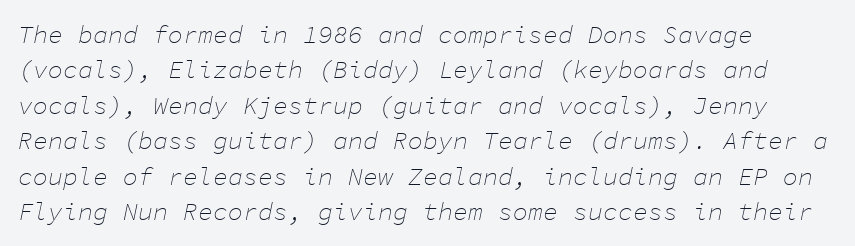
The image shows 25 px text type, italic (leaning right); set left-aligned, normal line spacing (1.42x), normal letter spacing, not underlined.
